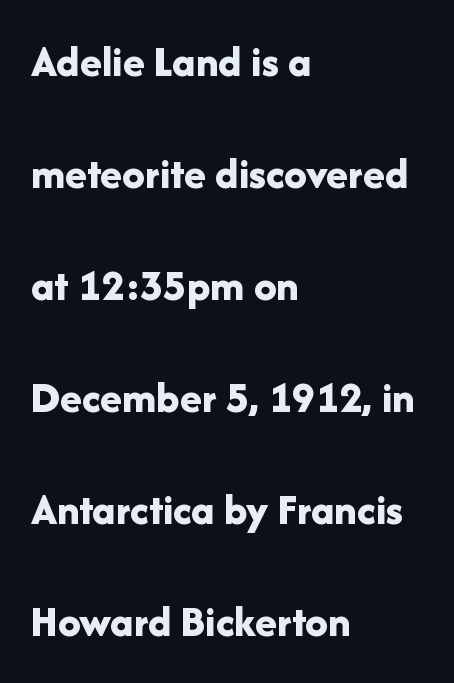
Q: Is the text bold? A: Yes.
Q: Is the text italic (slanted)? A: No, it is upright.
Q: Is the typeface a serif or a sans-serif typeface? A: Sans-serif.
Q: Is the text underlined? A: No.
Q: How is the paragraph aligned? A: Left-aligned.
Q: Is the spacing between letters normal or unusually wide? A: Normal.
Q: Is the spacing between lines tight, normal or loose? A: Loose.
Q: Width (condensed, normal, or wide)? A: Normal.
Q: Stroke contrast? A: Low.
Q: x-height? A: Medium.
Q: Monospaced? A: No.
